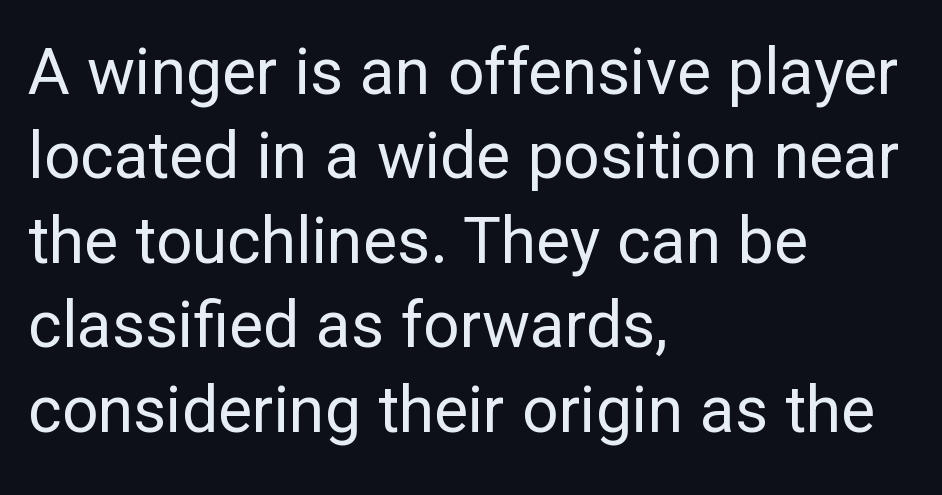
It's the straight-up-and-down kind of type. Summary of vertical rhythm: regular, with standard interline spacing. The lines in this sample share a left origin and differ only in where they stop. Letter spacing: default. Note the varied advance widths — an 'i' is clearly narrower than an 'm'. Unmarked baselines from the first word to the last.
